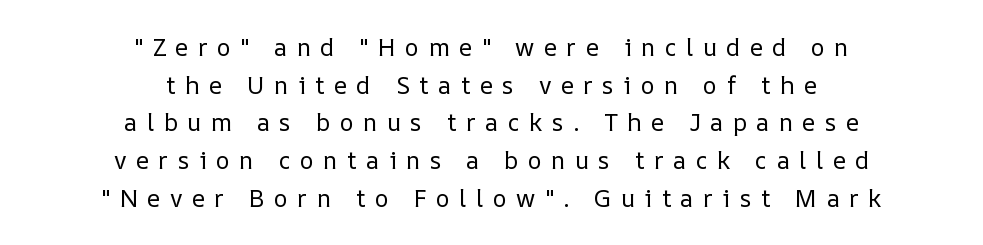
The image shows 24 px text type, upright; set centered, normal line spacing (1.57x), unusually wide letter spacing (+0.39 em), not underlined.
